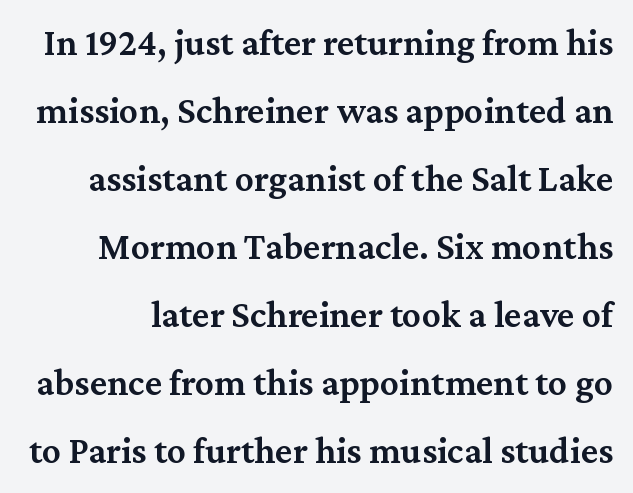
Q: Is the text bold? A: Semi-bold.
Q: Is the text italic (slanted)? A: No, it is upright.
Q: Is the typeface a serif or a sans-serif typeface? A: Serif.
Q: Is the text underlined? A: No.
Q: Is the spacing between letters normal or unusually wide? A: Normal.
Q: Width (condensed, normal, or wide)? A: Normal.
Q: Stroke contrast? A: Medium.
Q: x-height? A: Medium.
Q: Monospaced? A: No.
